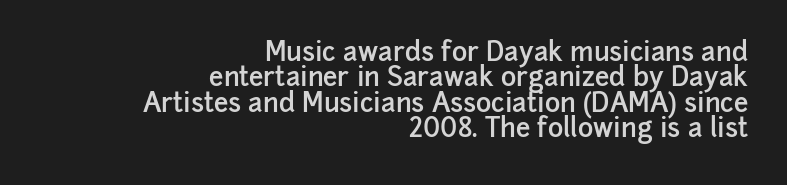
The image shows 26 px text type, upright; set right-aligned, tight line spacing (0.98x), normal letter spacing, not underlined.
